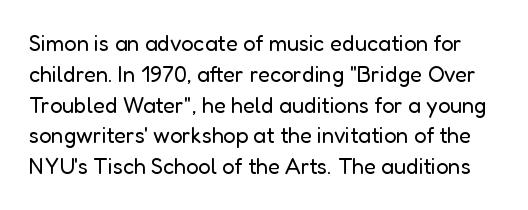
The image shows 22 px text type, upright; set normal line spacing (1.4x), normal letter spacing, not underlined.
